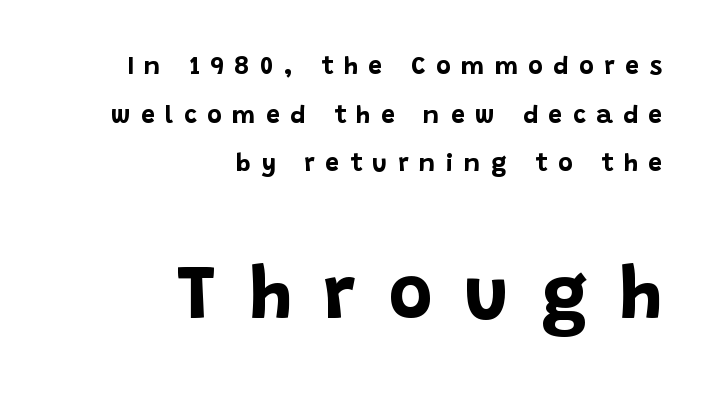
The image shows 76 px bold sans-serif type, upright; set right-aligned, loose line spacing (1.95x), unusually wide letter spacing (+0.42 em), not underlined; the second (bottom) block is 3.04x larger; low stroke contrast and a large x-height.
